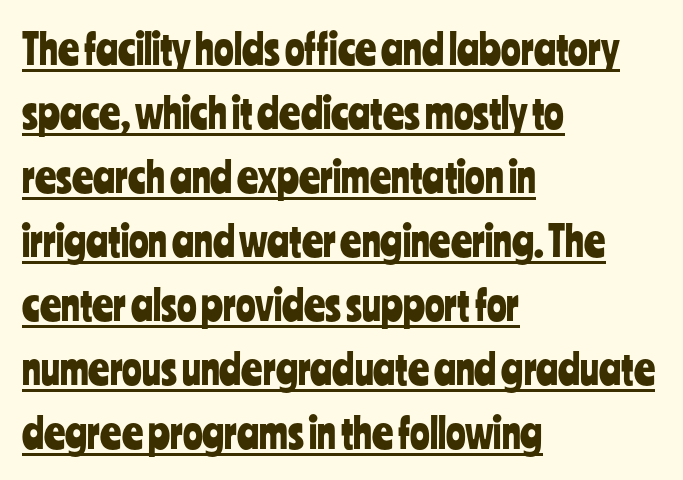
Rows of type keep a routine distance in the vertical direction. If you drew a ruler down the left edge, every line would touch it. This is underlined copy, the kind a proofreader might mark for attention. Students, note that the glyphs here touch the page at normal intervals. Is this a fixed-width face? No — the glyphs have proportional, varying widths.
